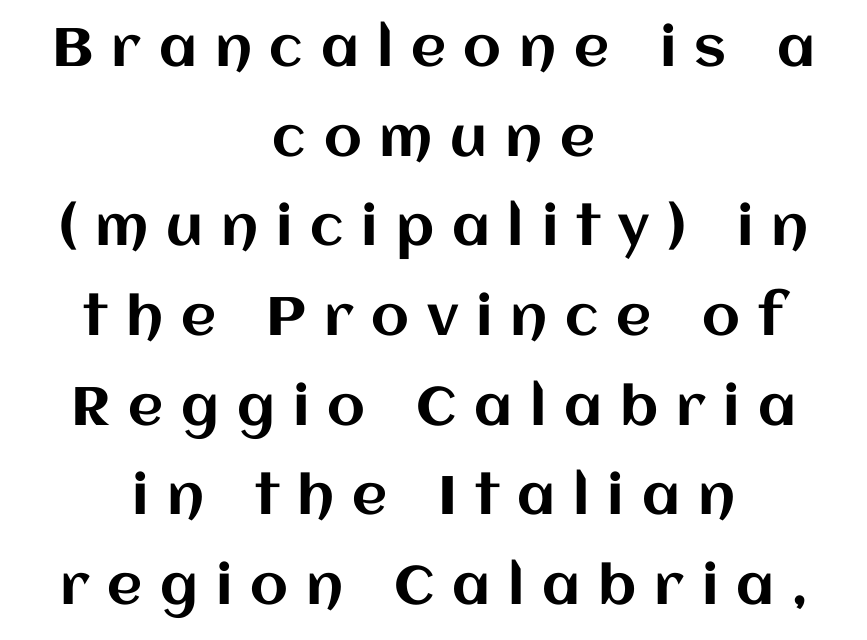
The image shows 54 px text type, upright; set centered, normal line spacing (1.66x), unusually wide letter spacing (+0.33 em), not underlined; medium stroke contrast and a large x-height.
